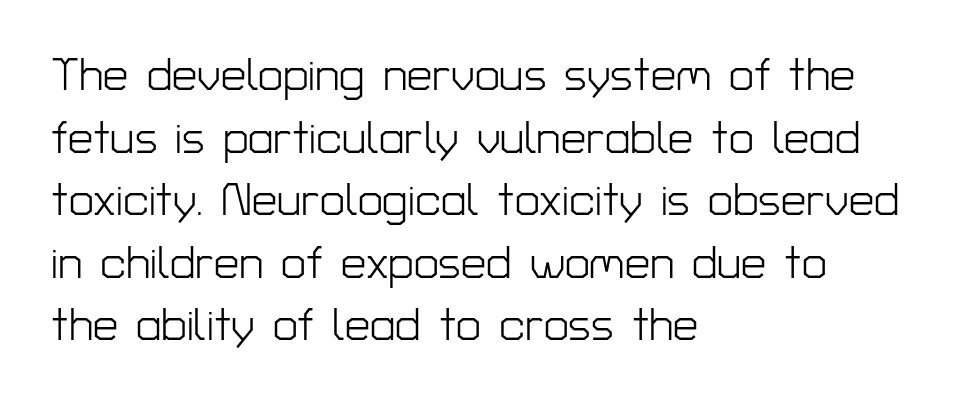
{"serif": "no", "italic": "no", "bold": "no", "weight": "light", "width": "normal", "stroke_contrast": "low", "x_height": "medium", "monospaced": "no", "underline": "no", "align": "left", "line_spacing": "normal", "line_spacing_ratio": 1.39, "letter_spacing": "normal", "letter_spacing_em": 0.0, "glyph_px": 45}
